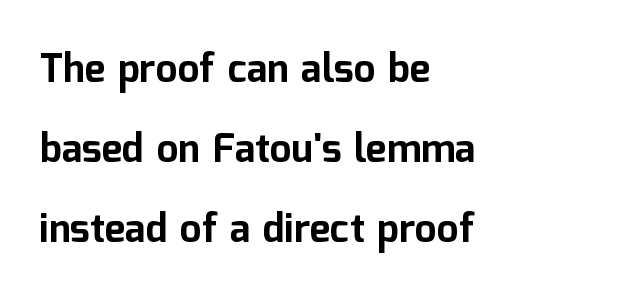
In terms of posture, this sample is upright. Do the characters align in a grid? No, the font is proportional. Plenty of ink on the page — the face is bold. Decoration check: the copy has no underline.
